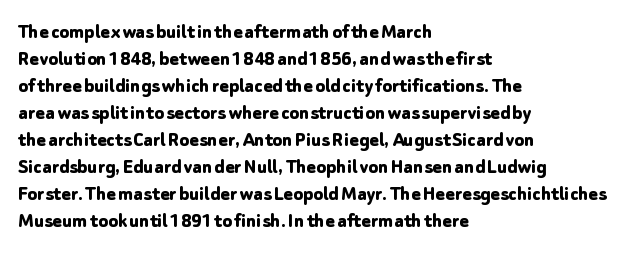
The setting favours the left margin, as ordinary paragraphs usually do. The strip under each line holds only bare page. Every letter is thick-stroked: bold, no question. In terms of posture, this sample is upright. Is the letter spacing exaggerated? No — it looks like the ordinary default.
